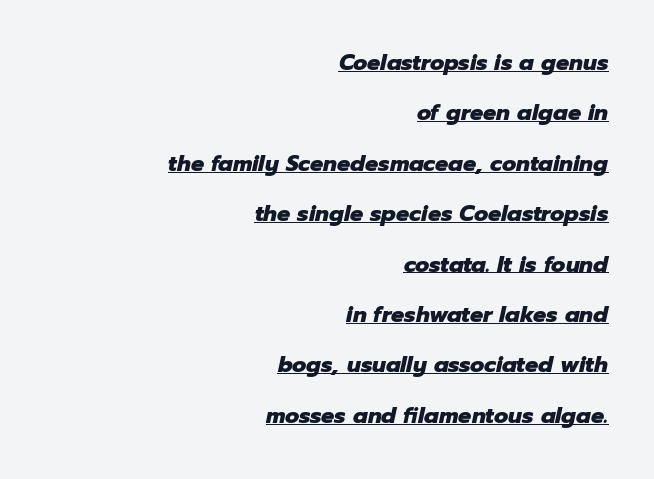
{"italic": "yes", "lean": "right", "slant_degrees": 12, "bold": "yes", "underline": "yes", "align": "right", "line_spacing": "loose", "line_spacing_ratio": 2.29, "letter_spacing": "normal", "letter_spacing_em": 0.0, "glyph_px": 22}
